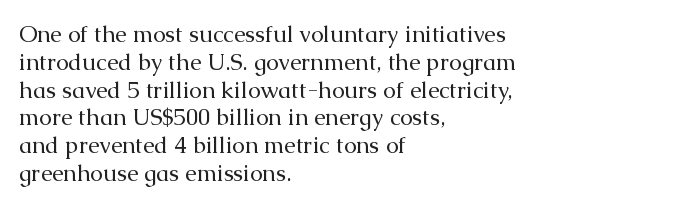
The image shows 23 px text type, upright; set left-aligned, line spacing 1.21x, normal letter spacing, not underlined.
